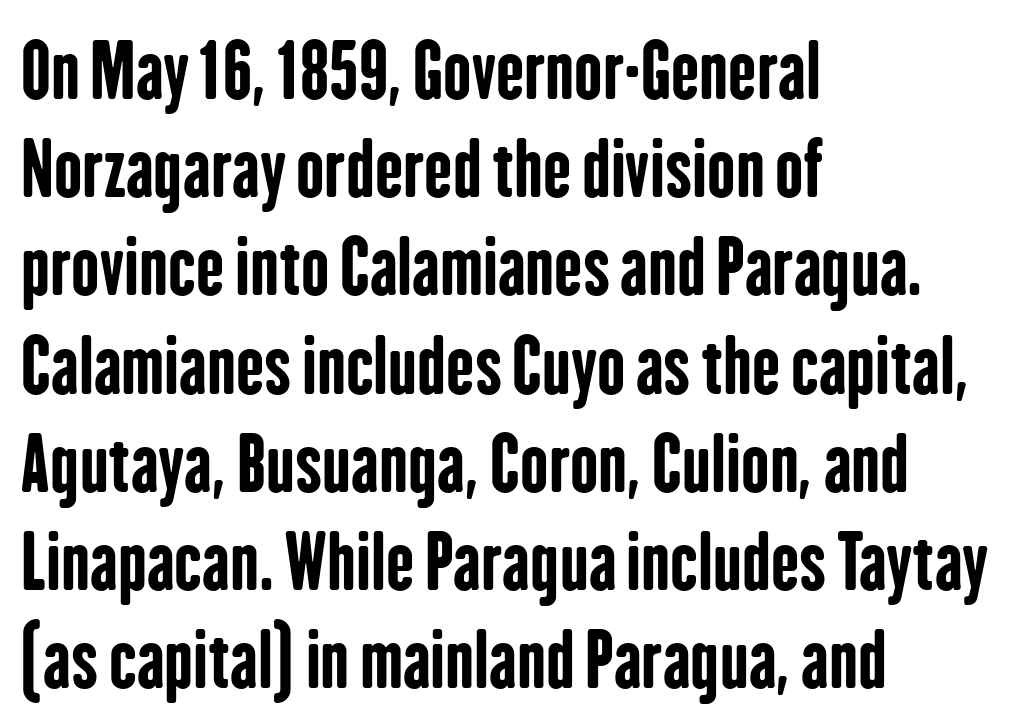
Italic? Not at all — the glyphs are vertical. The typesetting leans heavy: a genuine bold. Quick note: underline off. This is sans-serif lettering, the kind often seen on screens and signage.
